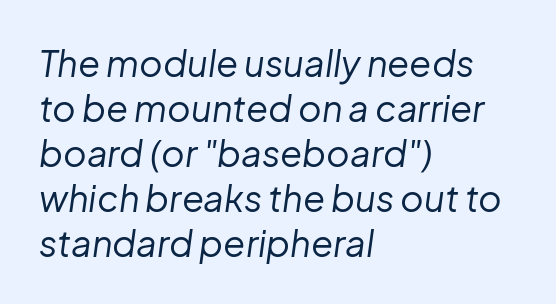
The image shows 36 px regular-weight type, italic (leaning right); set left-aligned, normal line spacing (1.25x), normal letter spacing, not underlined; low stroke contrast and a medium x-height.
